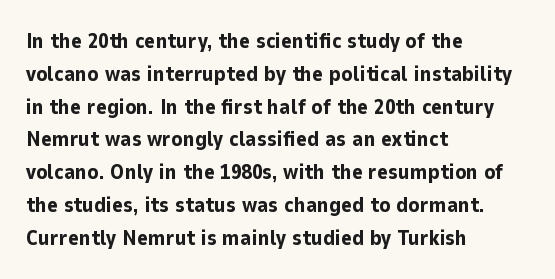
Weight check: bold — yes, fully. This rendering features lettering with no underline. This is the regular roman posture of the typeface. Is there much room between lines? A standard amount, neither cramped nor airy. No extra tracking has been applied to these lines. The rag falls on the right side of this text block.
